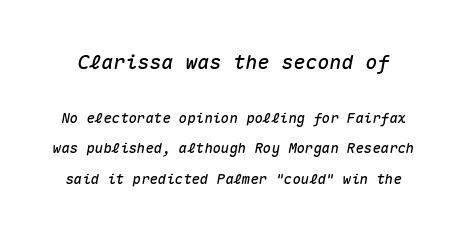
{"italic": "yes", "lean": "right", "slant_degrees": 10, "underline": "no", "line_spacing": "loose", "line_spacing_ratio": 2.19, "letter_spacing": "normal", "letter_spacing_em": 0.0, "larger_block": "first", "size_ratio": 1.43, "glyph_px": 20}
